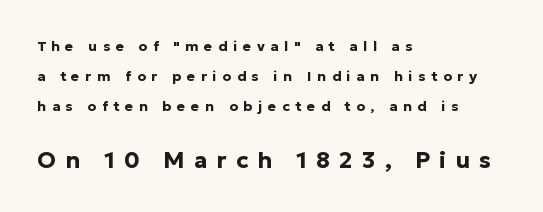
{"italic": "no", "bold": "yes", "underline": "no", "align": "left", "line_spacing": "loose", "line_spacing_ratio": 2.13, "letter_spacing": "wide", "letter_spacing_em": 0.4, "larger_block": "second", "size_ratio": 1.64, "glyph_px": 23}
